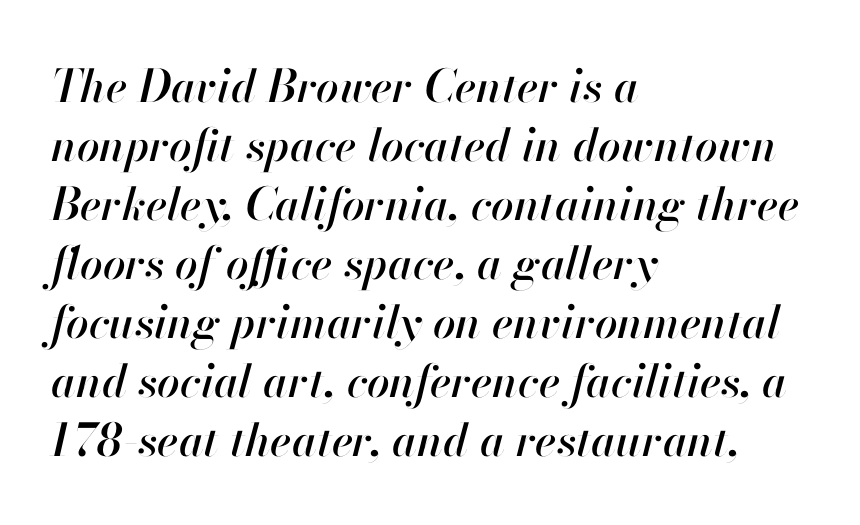
The image shows 45 px text type, italic (leaning right); set left-aligned, normal line spacing (1.31x), normal letter spacing, not underlined; high stroke contrast and a small x-height.
